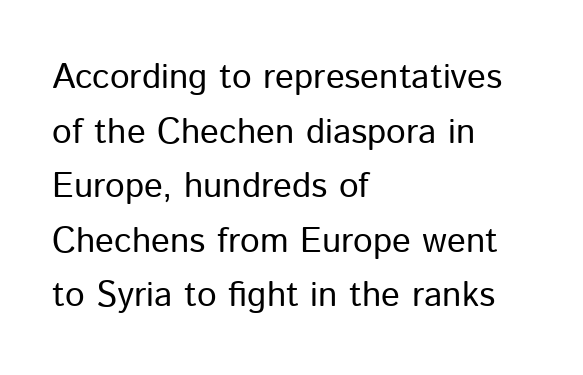
Notice how the passage keeps a crisp vertical edge on the left only. Ordinary non-slanted type is in use. The strokes carry an ordinary text weight at most. The foot of each line stays bare and open.
